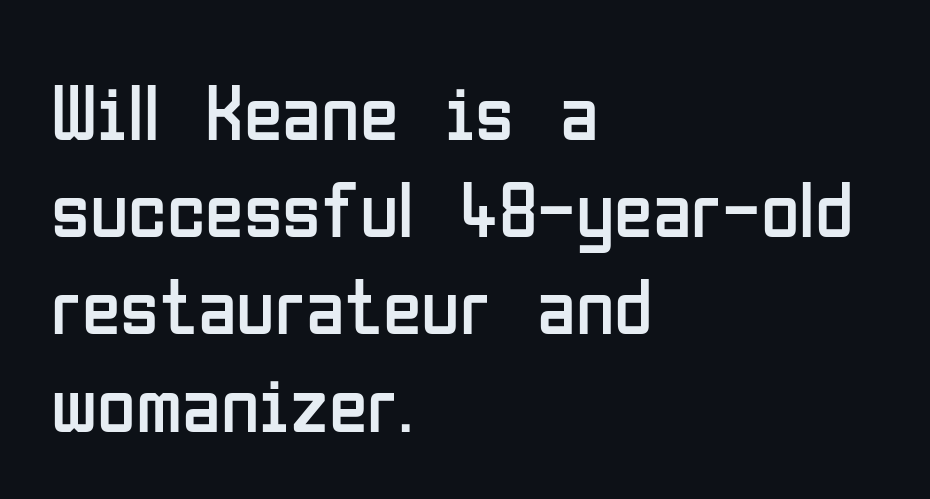
{"serif": "no", "italic": "no", "bold": "no", "weight": "regular", "width": "condensed", "stroke_contrast": "low", "x_height": "medium", "monospaced": "no", "underline": "no", "align": "left", "line_spacing_ratio": 1.23, "letter_spacing": "normal", "letter_spacing_em": 0.0, "glyph_px": 79}
